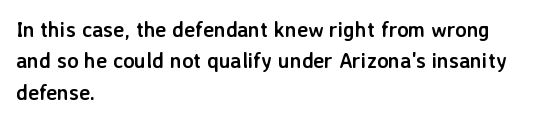
The image shows 21 px bold type, upright; set left-aligned, normal line spacing (1.5x), normal letter spacing, not underlined.
